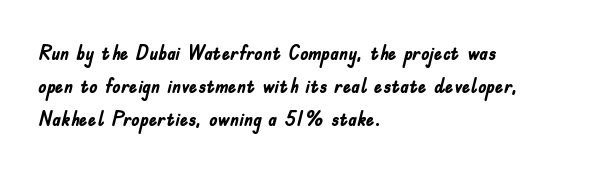
Weight check: bold — yes, fully. This rendering features lettering with no underline. Is there much room between lines? A standard amount, neither cramped nor airy. No extra tracking has been applied to these lines. The rag falls on the right side of this text block.
